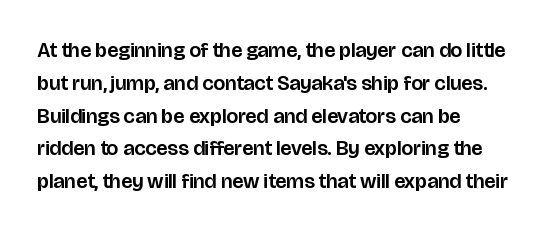
The image shows 21 px text type, upright; set left-aligned, normal line spacing (1.56x), normal letter spacing, not underlined.
